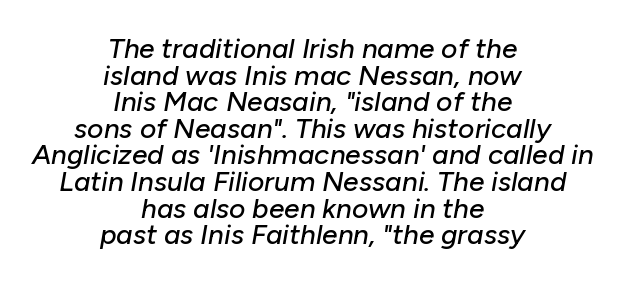
The image shows 28 px text type, italic (leaning right); set centered, tight line spacing (0.95x), normal letter spacing, not underlined; low stroke contrast and a medium x-height.
